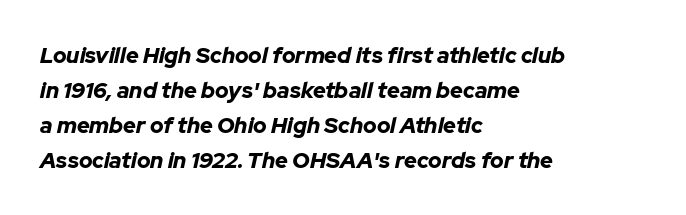
On the weight axis this lands at bold, roughly 700. Plain, unruled lines of type. Looking at the ascenders, they clearly lean. Line beginnings align vertically; line endings do not. The space between consecutive lines is moderate.
